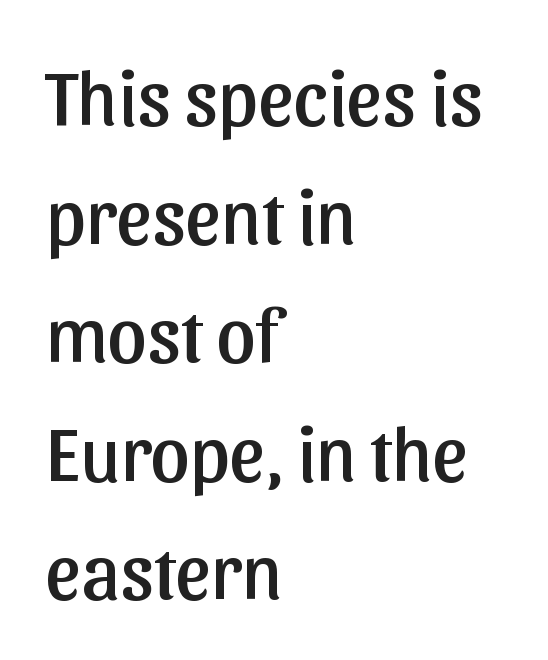
{"serif": "no", "italic": "no", "width": "normal", "stroke_contrast": "low", "x_height": "medium", "monospaced": "no", "underline": "no", "align": "left", "line_spacing": "normal", "line_spacing_ratio": 1.54, "letter_spacing": "normal", "letter_spacing_em": 0.0, "glyph_px": 77}
